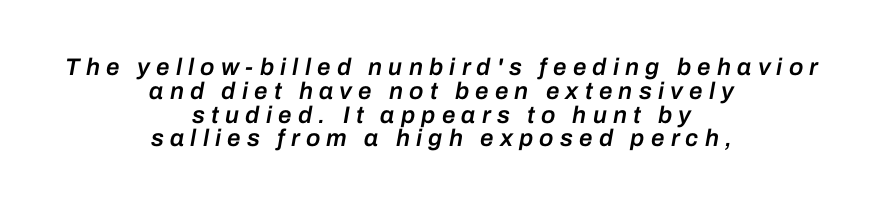
{"italic": "yes", "lean": "right", "slant_degrees": 10, "bold": "semi", "underline": "no", "align": "center", "line_spacing": "tight", "line_spacing_ratio": 0.99, "letter_spacing": "wide", "letter_spacing_em": 0.26, "glyph_px": 24}
